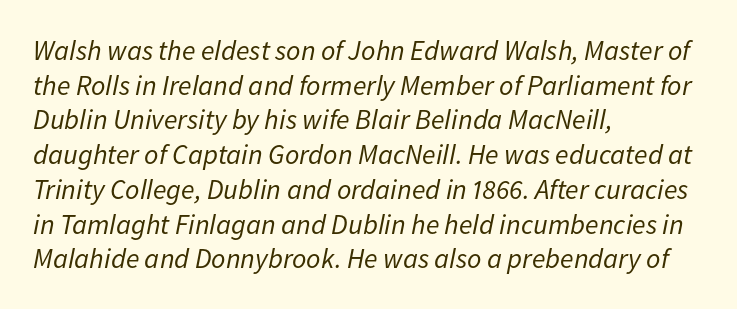
Type without underlining. The text carries the slant typical of an italic or oblique font. Compared with typical body copy, the letter spacing here is the same. Note the varied advance widths — an 'i' is clearly narrower than an 'm'.
